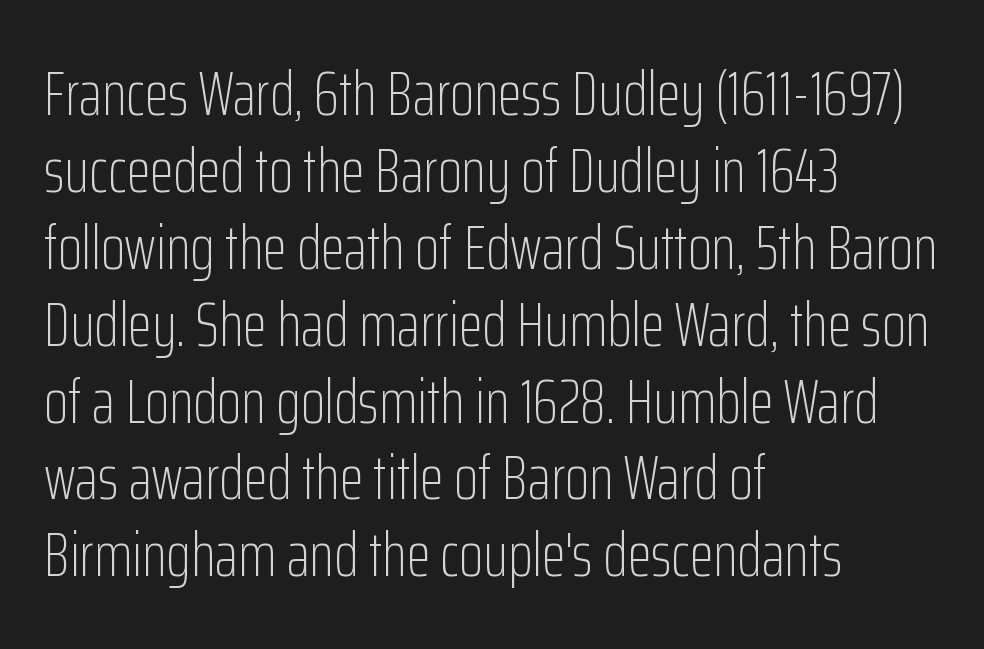
Unmarked baselines from the first word to the last. Each stroke keeps to a modest, everyday thickness or less. If you drew a line through each stem, it would be perfectly vertical. Is the block centered? No — it sits flush against the left margin.
